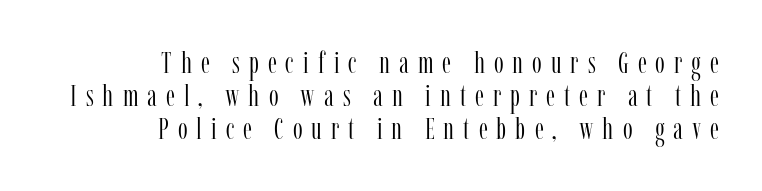
{"serif": "yes", "italic": "no", "bold": "no", "weight": "light", "width": "condensed", "stroke_contrast": "low", "x_height": "medium", "monospaced": "no", "underline": "no", "align": "right", "line_spacing": "tight", "line_spacing_ratio": 1.07, "letter_spacing": "wide", "letter_spacing_em": 0.29, "glyph_px": 31}
